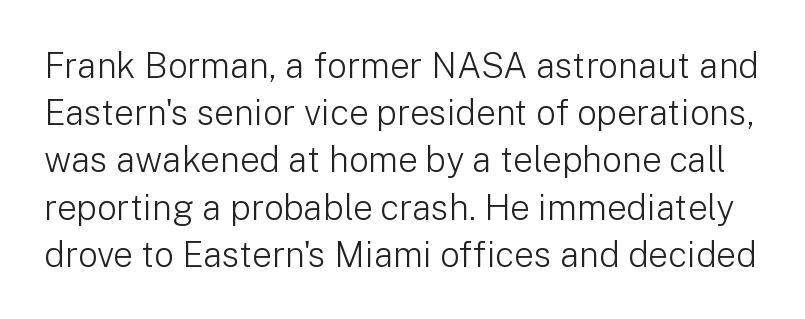
Note the varied advance widths — an 'i' is clearly narrower than an 'm'. It's the straight-up-and-down kind of type. What's the leading like? Ordinary, nothing unusual. The glyphs in this specimen are sans serif. In terms of letterspacing, this is plain default setting.
